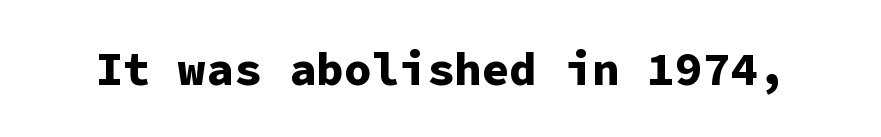
{"serif": "no", "italic": "no", "bold": "yes", "weight": "bold", "width": "normal", "stroke_contrast": "low", "x_height": "medium", "monospaced": "yes", "underline": "no", "letter_spacing": "normal", "letter_spacing_em": 0.0, "glyph_px": 46}
